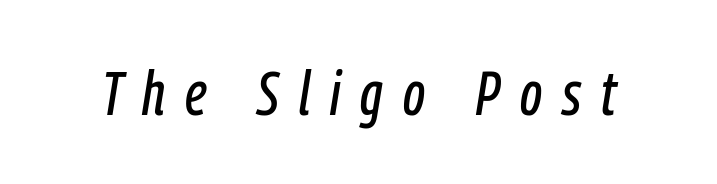
The image shows 62 px condensed type, italic (leaning right); set unusually wide letter spacing (+0.32 em), not underlined; low stroke contrast and a medium x-height.
